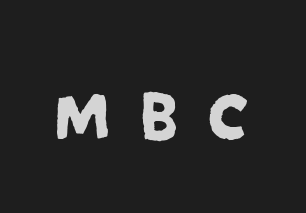
Q: Is the typeface a serif or a sans-serif typeface? A: Sans-serif.
Q: Is the text underlined? A: No.
Q: Is the spacing between letters normal or unusually wide? A: Unusually wide.
Q: Width (condensed, normal, or wide)? A: Condensed.
Q: Stroke contrast? A: Low.
Q: x-height? A: Large.
Q: Monospaced? A: No.
